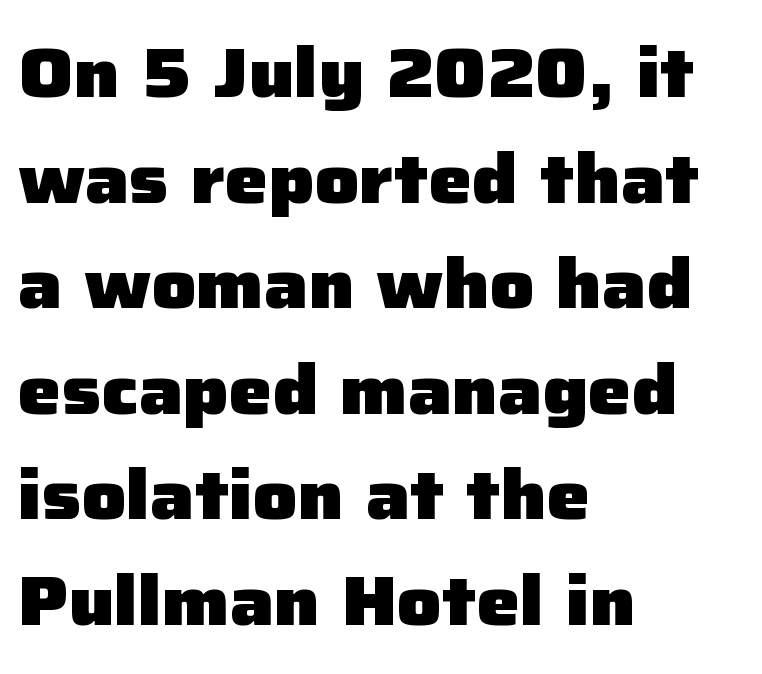
Horizontally, the lines are justified to the leading edge only. The face used here has the dense, thick strokes of a bold. Looks like regular typesetting: each glyph gets only the width it needs. A typesetter would label this face a sans. Between one letter and the next there's only the usual sliver of space.
